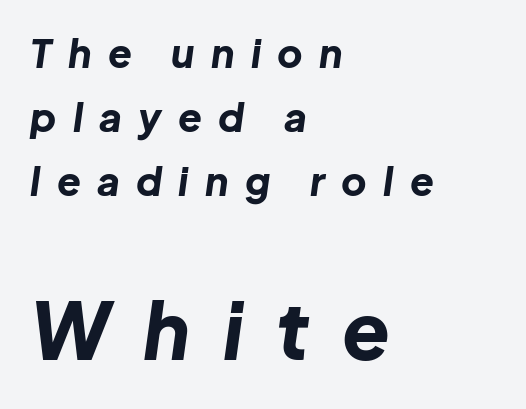
Q: Is the text bold? A: Yes.
Q: Is the text italic (slanted)? A: Yes, it leans right by about 8 degrees.
Q: Is the text underlined? A: No.
Q: How is the paragraph aligned? A: Left-aligned.
Q: Is the spacing between letters normal or unusually wide? A: Unusually wide.
Q: Is the spacing between lines tight, normal or loose? A: Normal.
Q: Which block of text is set in a larger size, the first (top) or the second (bottom)? A: The second (bottom) one.
Q: Width (condensed, normal, or wide)? A: Normal.
Q: Stroke contrast? A: Low.
Q: x-height? A: Medium.
Q: Monospaced? A: No.
